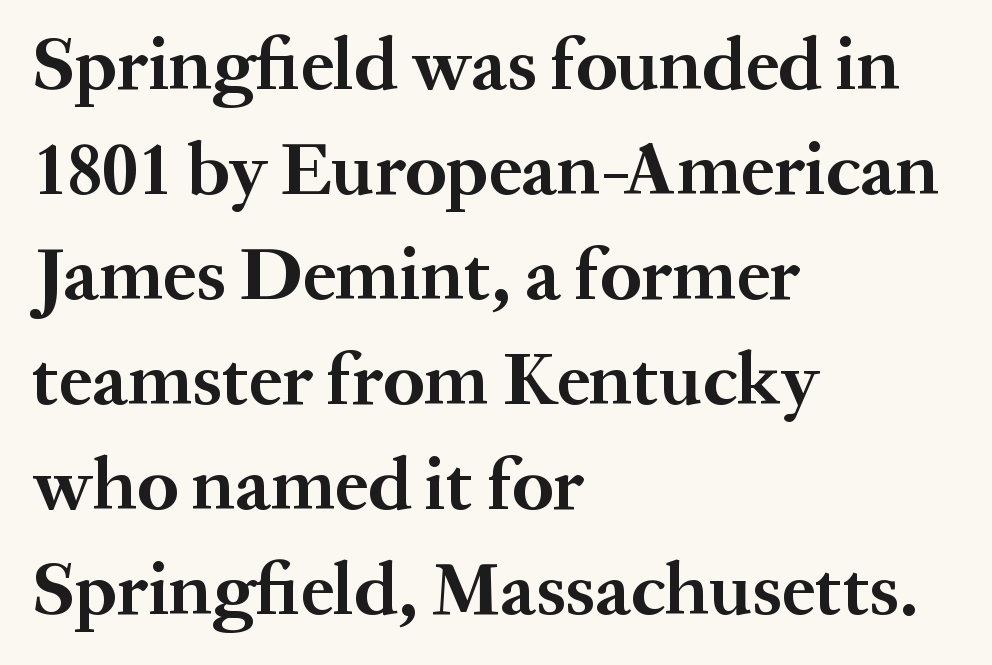
Q: Is the text bold? A: Yes.
Q: Is the text italic (slanted)? A: No, it is upright.
Q: Is the typeface a serif or a sans-serif typeface? A: Serif.
Q: Is the text underlined? A: No.
Q: How is the paragraph aligned? A: Left-aligned.
Q: Is the spacing between letters normal or unusually wide? A: Normal.
Q: Is the spacing between lines tight, normal or loose? A: Normal.
Q: Width (condensed, normal, or wide)? A: Normal.
Q: Stroke contrast? A: Medium.
Q: x-height? A: Medium.
Q: Monospaced? A: No.
